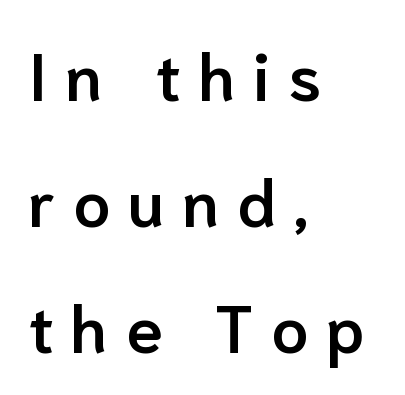
{"serif": "no", "italic": "no", "bold": "semi", "weight": "semibold", "width": "normal", "stroke_contrast": "low", "x_height": "medium", "monospaced": "no", "underline": "no", "align": "left", "line_spacing": "loose", "line_spacing_ratio": 1.91, "letter_spacing": "wide", "letter_spacing_em": 0.27, "glyph_px": 66}
